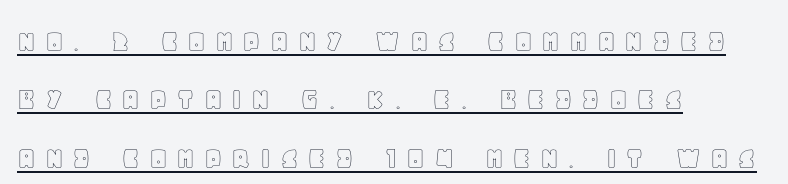
Here the designer chose a conventional face with non-uniform glyph widths. The rag falls on the right side of this text block. Words appear elongated and porous because spacing is wide. Check the space under the baseline: a stroke is drawn there. Characters remain perfectly vertical along every line.
